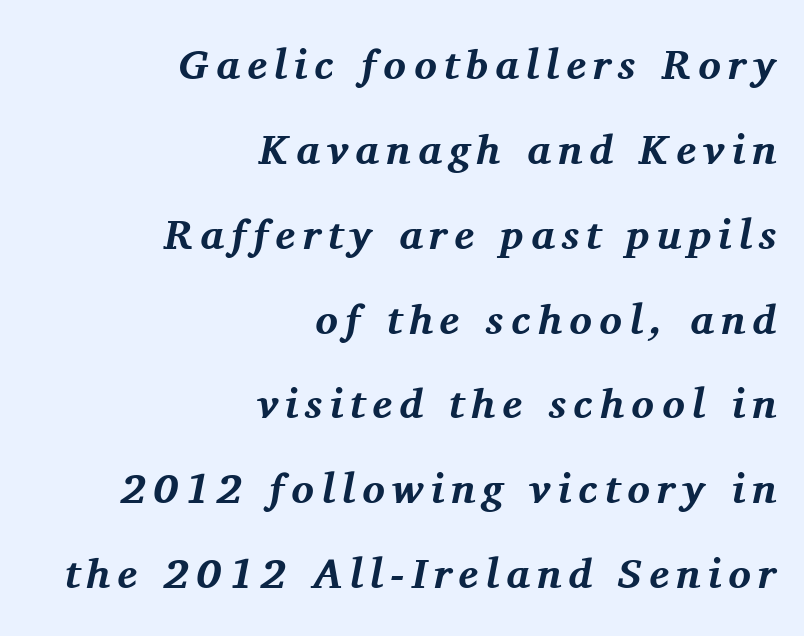
{"serif": "yes", "italic": "yes", "lean": "right", "slant_degrees": 11, "bold": "yes", "weight": "bold", "width": "normal", "stroke_contrast": "medium", "x_height": "medium", "monospaced": "no", "underline": "no", "align": "right", "line_spacing": "loose", "line_spacing_ratio": 2.02, "glyph_px": 42}
